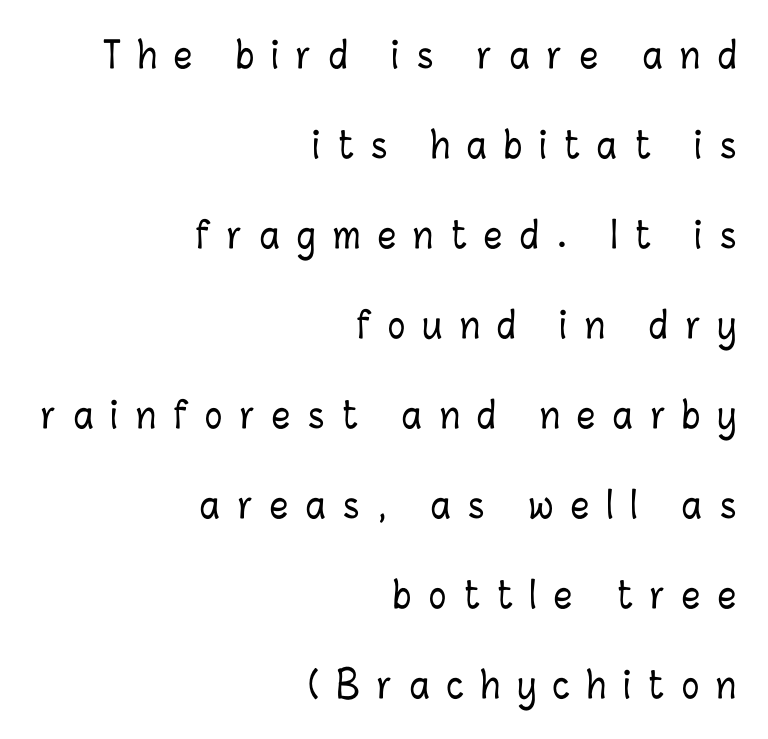
{"italic": "no", "width": "condensed", "stroke_contrast": "low", "x_height": "medium", "monospaced": "no", "underline": "no", "align": "right", "line_spacing": "loose", "line_spacing_ratio": 2.5, "letter_spacing": "wide", "letter_spacing_em": 0.49, "glyph_px": 36}
